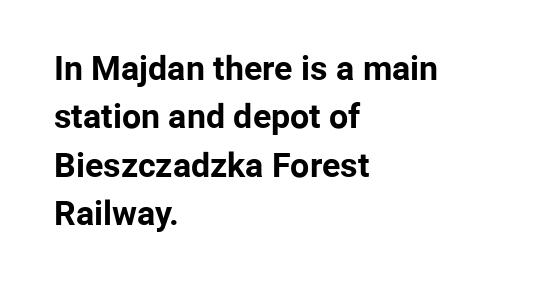
Clear beneath every line of the passage. Notice how descenders clear the ascenders below comfortably — that's standard leading. The letters carry no serifs — their stems end cleanly without finishing strokes. This is heavy type, rendered in bold. Does the copy run flush right? No — it runs flush left.
